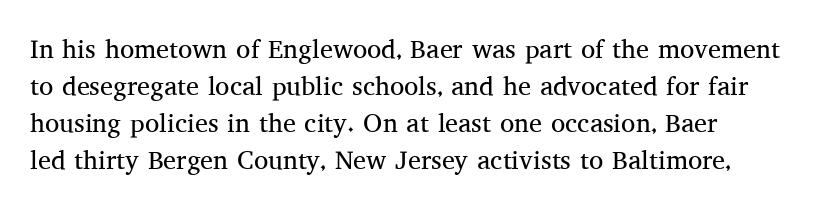
The image shows 26 px text type, upright; set normal line spacing (1.42x), normal letter spacing, not underlined.
